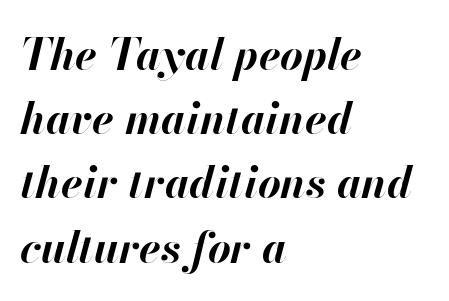
Q: Is the text bold? A: Yes.
Q: Is the text italic (slanted)? A: Yes, it leans right by about 13 degrees.
Q: Is the text underlined? A: No.
Q: How is the paragraph aligned? A: Left-aligned.
Q: Is the spacing between letters normal or unusually wide? A: Normal.
Q: Is the spacing between lines tight, normal or loose? A: Normal.
Q: Width (condensed, normal, or wide)? A: Normal.
Q: Stroke contrast? A: High.
Q: x-height? A: Small.
Q: Monospaced? A: No.
